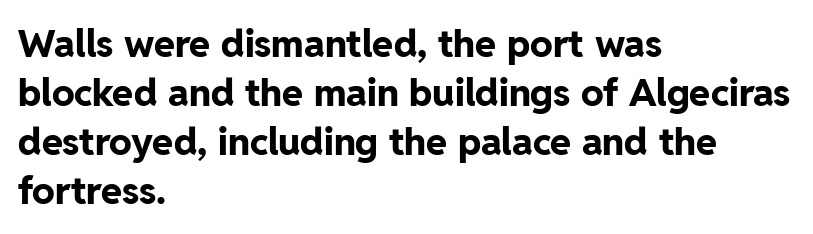
The letters stand upright; this is a roman face. These lines stack with their left ends in a neat column. Reading down the column, the eye jumps a familiar distance to each next line. A typesetter would call this proportional, since set widths differ per character.
